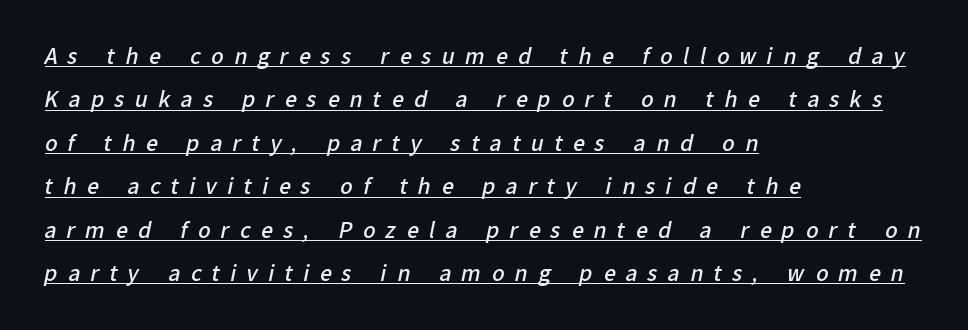
Q: Is the text bold? A: Semi-bold.
Q: Is the text underlined? A: Yes.
Q: How is the paragraph aligned? A: Left-aligned.
Q: Is the spacing between letters normal or unusually wide? A: Unusually wide.
Q: Is the spacing between lines tight, normal or loose? A: Loose.
